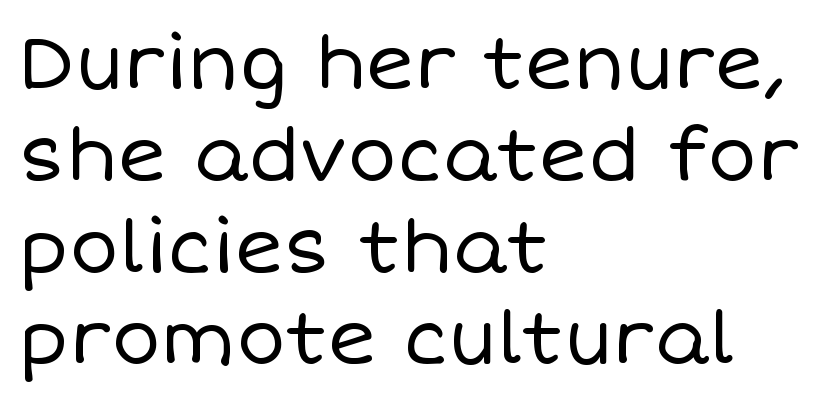
The rendering anchors every line to the left-hand side. The specimen omits any rule beneath the text block's lines. Tracking value appears to be zero — textbook default spacing. The letters stand upright; this is a roman face. Each stroke keeps to a modest, everyday thickness or less. Varying glyph widths throughout — classic text-font behaviour.
